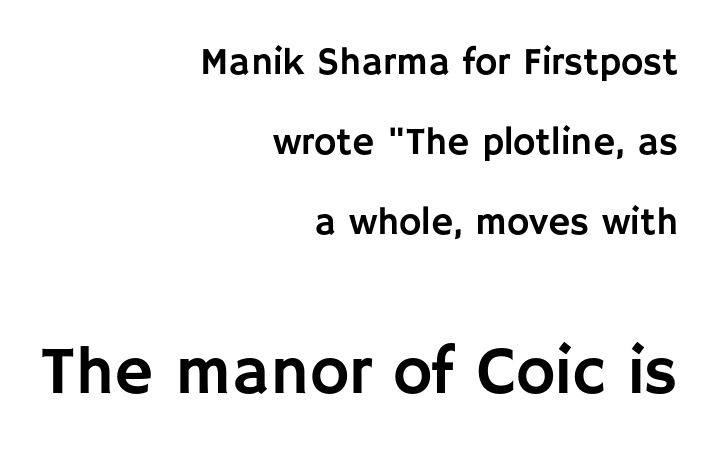
Size contrast runs from small at the top to large at the bottom. Summary of vertical rhythm: relaxed, with wide interline spacing. Each letter keeps its own natural width here, so spacing adapts to shape. Line endings align vertically; line beginnings do not. Font category for this specimen: sans-serif. Between one letter and the next there's only the usual sliver of space.
